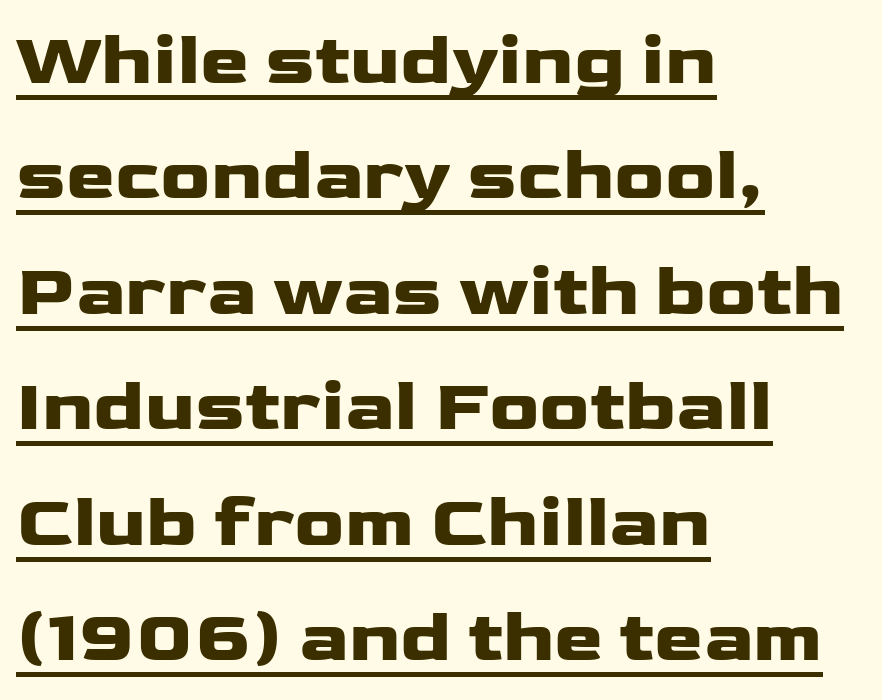
{"serif": "no", "italic": "no", "bold": "yes", "weight": "heavy", "width": "wide", "stroke_contrast": "low", "x_height": "medium", "monospaced": "no", "underline": "yes", "align": "left", "line_spacing": "normal", "line_spacing_ratio": 1.56, "letter_spacing": "normal", "letter_spacing_em": 0.0, "glyph_px": 74}
